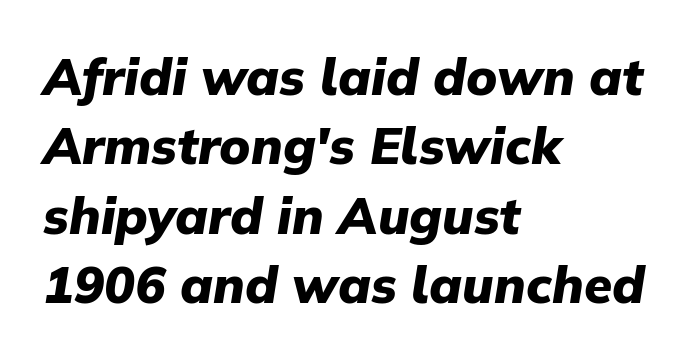
Notice how the passage keeps a crisp vertical edge on the left only. The passage shown has conventional tracking throughout. What weight is shown? A full bold with thick strokes. Quick note: underline off. Normally led — the rows are evenly, conventionally spaced. Each letter keeps its own natural width here, so spacing adapts to shape.
